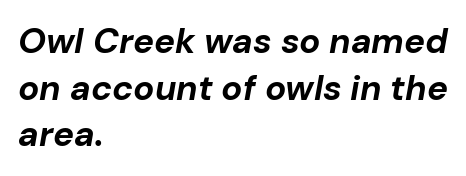
Q: Is the text bold? A: Yes.
Q: Is the text italic (slanted)? A: Yes, it leans right by about 10 degrees.
Q: Is the text underlined? A: No.
Q: How is the paragraph aligned? A: Left-aligned.
Q: Is the spacing between letters normal or unusually wide? A: Normal.
Q: Is the spacing between lines tight, normal or loose? A: Normal.
Q: Width (condensed, normal, or wide)? A: Normal.
Q: Stroke contrast? A: Low.
Q: x-height? A: Medium.
Q: Monospaced? A: No.
